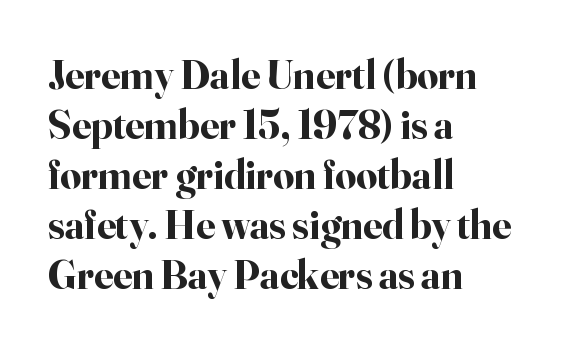
{"serif": "yes", "italic": "no", "bold": "yes", "weight": "bold", "width": "normal", "stroke_contrast": "high", "x_height": "small", "monospaced": "no", "underline": "no", "align": "left", "line_spacing_ratio": 1.22, "letter_spacing": "normal", "letter_spacing_em": 0.0, "glyph_px": 41}
